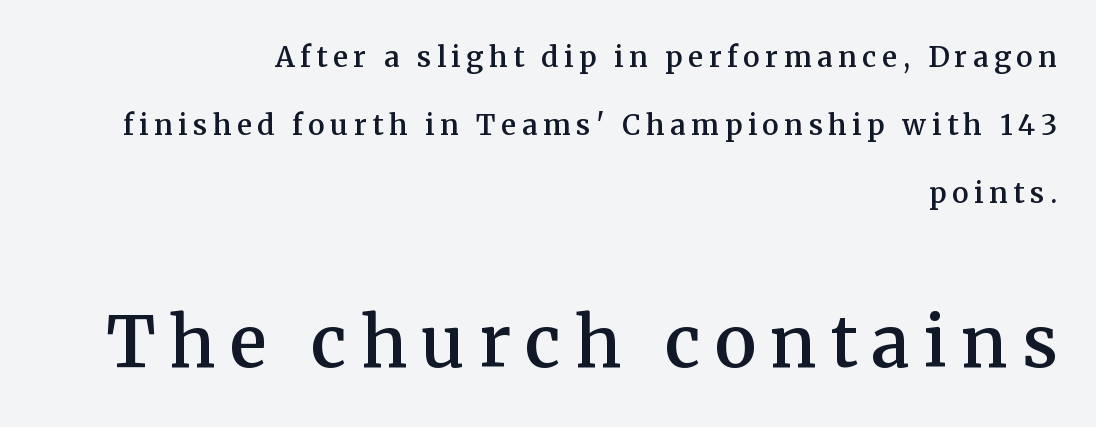
The image shows 70 px semibold serif type, upright; set right-aligned, loose line spacing (2.42x), unusually wide letter spacing (+0.2 em), not underlined; the second (bottom) block is 2.5x larger; medium stroke contrast and a medium x-height.
